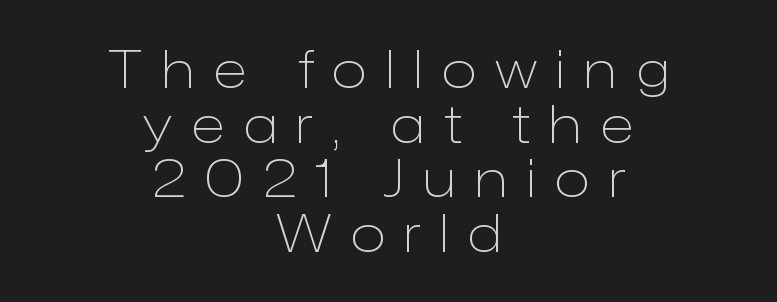
{"serif": "no", "italic": "no", "bold": "no", "weight": "light", "width": "normal", "stroke_contrast": "low", "x_height": "medium", "monospaced": "no", "underline": "no", "align": "center", "line_spacing": "tight", "line_spacing_ratio": 1.05, "letter_spacing": "wide", "letter_spacing_em": 0.37, "glyph_px": 52}
